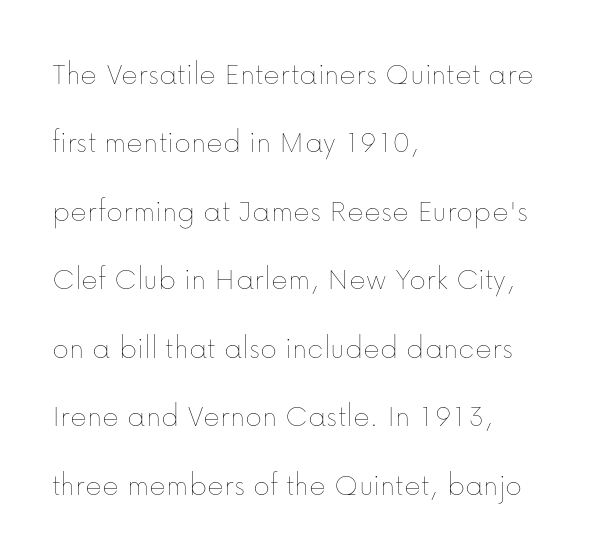
The image shows 32 px thin type, upright; set left-aligned, loose line spacing (2.14x), normal letter spacing, not underlined; low stroke contrast and a medium x-height.
